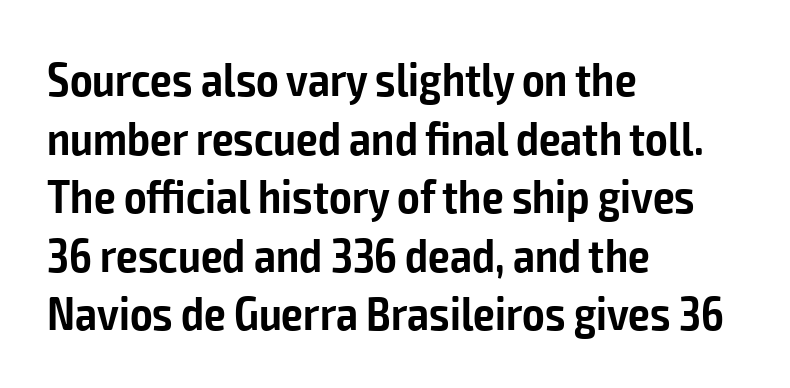
Beneath every word, the page is bare. The setting favours the left margin, as ordinary paragraphs usually do. A somewhat darkened texture: the type is semibold rather than bold. Each letter's strokes conclude bluntly, with no projecting serifs. Here the designer chose a conventional face with non-uniform glyph widths. You can tell it's not italic because the verticals are truly vertical.
